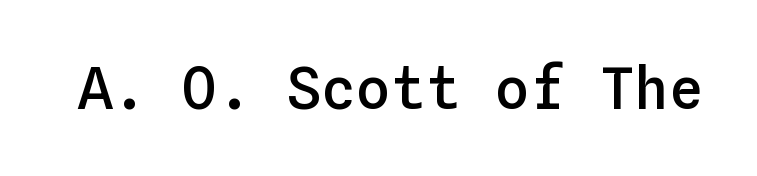
{"italic": "no", "bold": "semi", "weight": "semibold", "width": "normal", "stroke_contrast": "low", "x_height": "medium", "monospaced": "yes", "underline": "no", "letter_spacing": "normal", "letter_spacing_em": 0.0, "glyph_px": 58}
